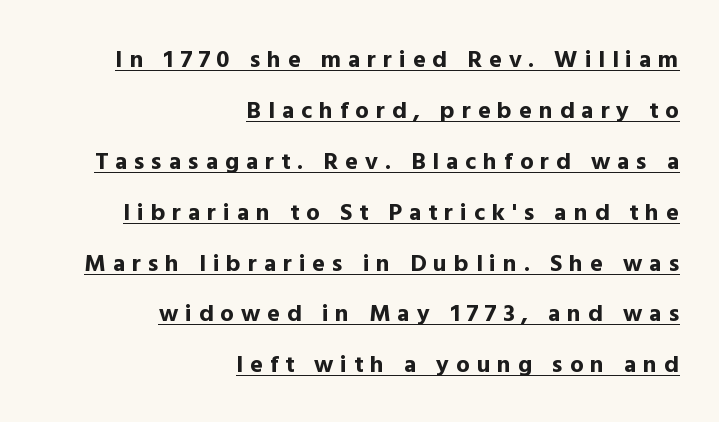
In terms of letterspacing, this is a distinctly airy, spread setting. Compared with a flush-left layout, this one pins lines to the opposite, right side. Whoever set this chose breathing room over compactness in the vertical rhythm. The typography opts for an upright posture over an oblique one. Each line of the rendering has a horizontal stroke beneath the glyphs. Stroke thickness is high; the sample reads as a true bold.
